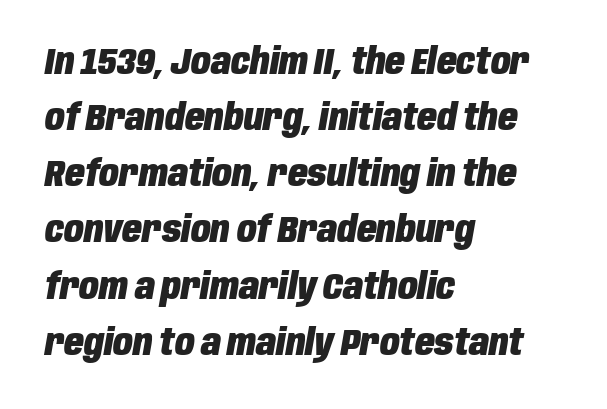
Character widths vary here, with narrow letters taking less room than wide ones. Heavy, bold letterforms. Left-aligned paragraph, ragged on the right. Italic? Definitely — the glyphs are oblique. The horizontal fit of the characters is conventional and even. Each row of text sits above clean, open space.
